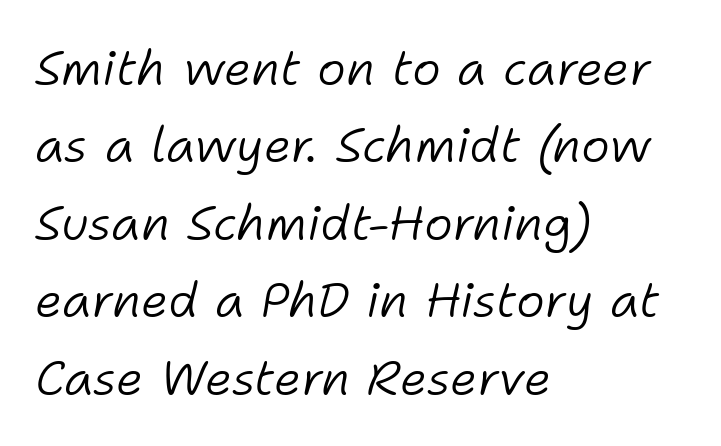
How would I describe the line gaps? Plain and ordinary. Casual observation: everything's shoved over to the left. Does the lettering tilt? It does — this is italic. Do the characters align in a grid? No, the font is proportional.
